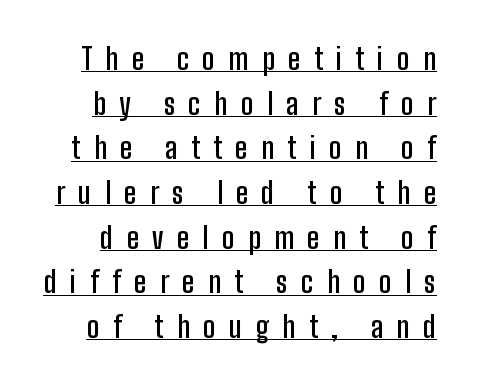
The specimen includes a rule beneath the text block's lines. The rendering uses natural spacing where letterforms have individual widths. This is moderately heavy type, rendered in semibold. A sans-serif font was chosen for this passage.
